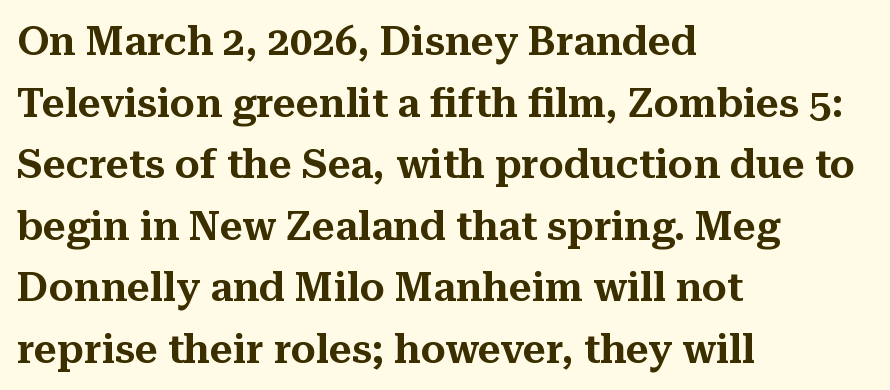
Q: Is the text italic (slanted)? A: No, it is upright.
Q: Is the typeface a serif or a sans-serif typeface? A: Serif.
Q: Is the text underlined? A: No.
Q: How is the paragraph aligned? A: Left-aligned.
Q: Is the spacing between letters normal or unusually wide? A: Normal.
Q: Is the spacing between lines tight, normal or loose? A: Normal.
Q: Width (condensed, normal, or wide)? A: Normal.
Q: Stroke contrast? A: Medium.
Q: x-height? A: Medium.
Q: Monospaced? A: No.
